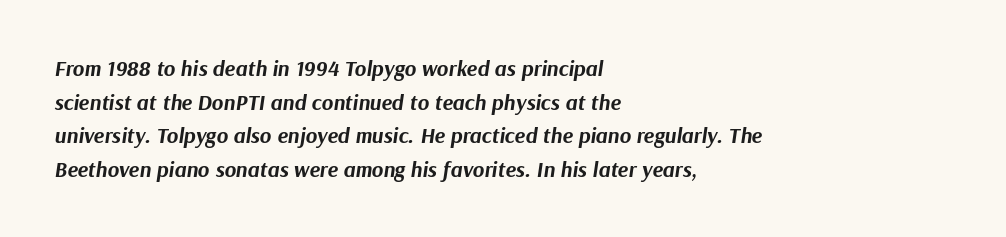
The image shows 22 px bold type, italic (leaning right); set left-aligned, normal line spacing (1.53x), normal letter spacing, not underlined.
